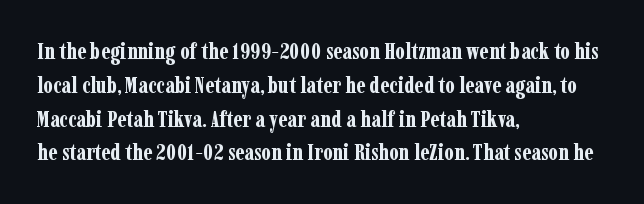
{"italic": "no", "bold": "yes", "underline": "no", "align": "left", "line_spacing": "normal", "line_spacing_ratio": 1.47, "letter_spacing": "normal", "letter_spacing_em": 0.0, "glyph_px": 23}
